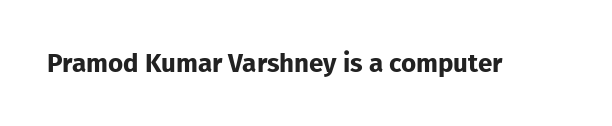
{"italic": "no", "bold": "yes", "underline": "no", "letter_spacing": "normal", "letter_spacing_em": 0.0, "glyph_px": 26}
